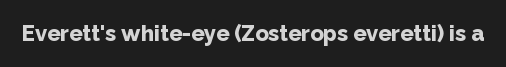
Short note: letters normally spaced. Words float on clear page, feet unadorned. The letters stand upright; this is a roman face. Heavy, bold letterforms.
